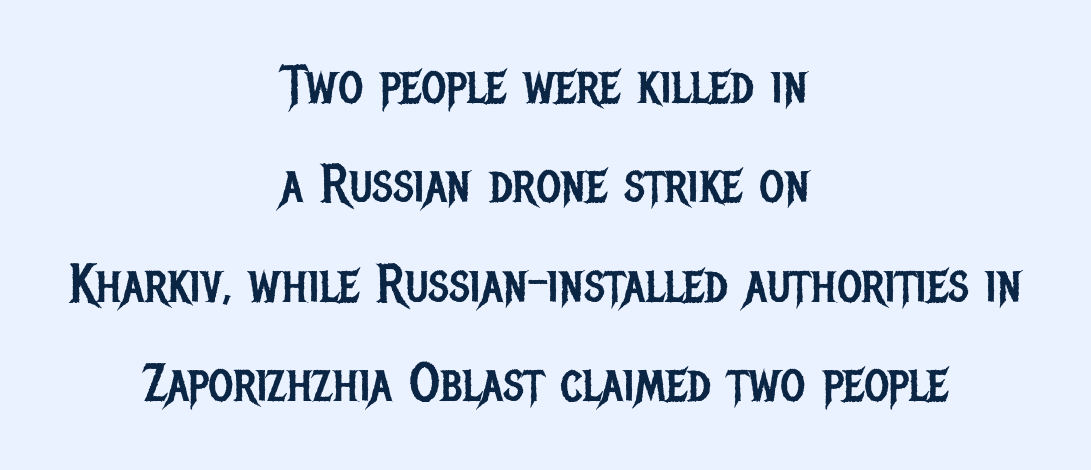
Q: Is the text bold? A: No.
Q: Is the text italic (slanted)? A: No, it is upright.
Q: Is the typeface a serif or a sans-serif typeface? A: Sans-serif.
Q: Is the text underlined? A: No.
Q: How is the paragraph aligned? A: Centered.
Q: Is the spacing between letters normal or unusually wide? A: Normal.
Q: Width (condensed, normal, or wide)? A: Condensed.
Q: Stroke contrast? A: Low.
Q: x-height? A: Large.
Q: Monospaced? A: No.
